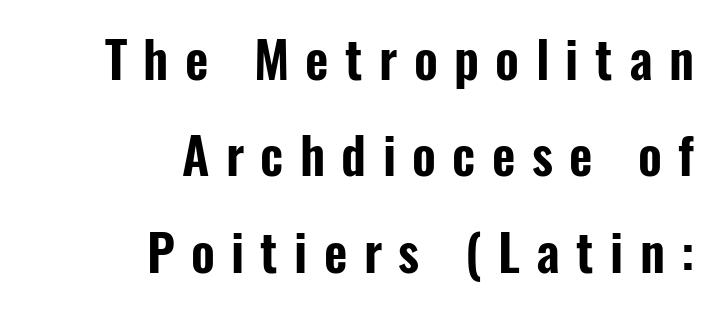
Letter spacing: wide. Here the designer chose a conventional face with non-uniform glyph widths. If you drew a line through each stem, it would be perfectly vertical. Type style note: lacks serifs.
